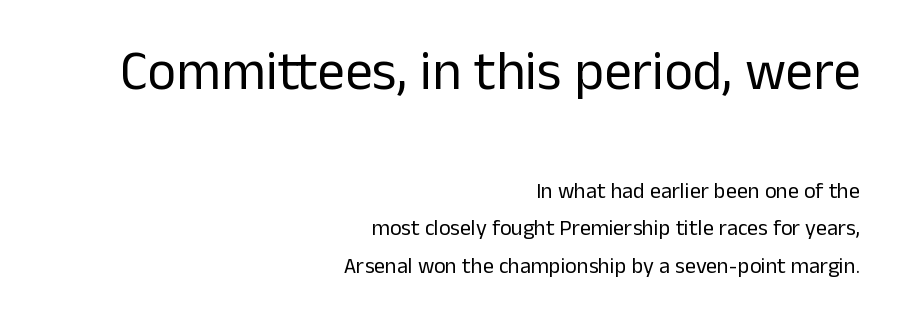
Q: Is the text bold? A: No.
Q: Is the text italic (slanted)? A: No, it is upright.
Q: Is the typeface a serif or a sans-serif typeface? A: Sans-serif.
Q: Is the text underlined? A: No.
Q: How is the paragraph aligned? A: Right-aligned.
Q: Is the spacing between letters normal or unusually wide? A: Normal.
Q: Which block of text is set in a larger size, the first (top) or the second (bottom)? A: The first (top) one.
Q: Width (condensed, normal, or wide)? A: Normal.
Q: Stroke contrast? A: Low.
Q: x-height? A: Medium.
Q: Monospaced? A: No.
